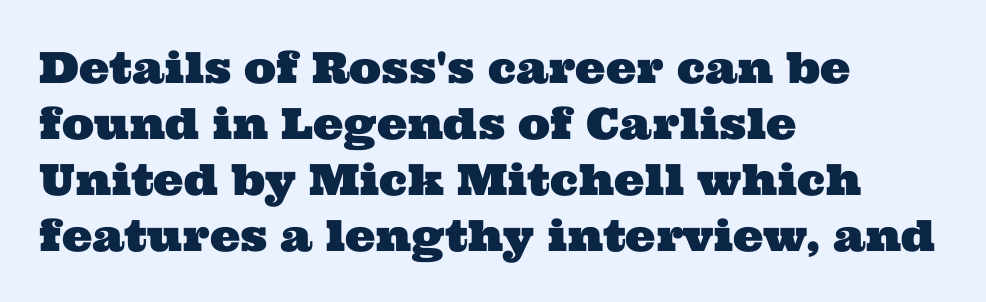
Leading matches the norm, producing a regular column. The line texture is even and compact thanks to regular tracking. Anything drawn beneath the words? Only blank space. The face used here is proportionally spaced, like ordinary book or web type. The rendering anchors every line to the left-hand side.
